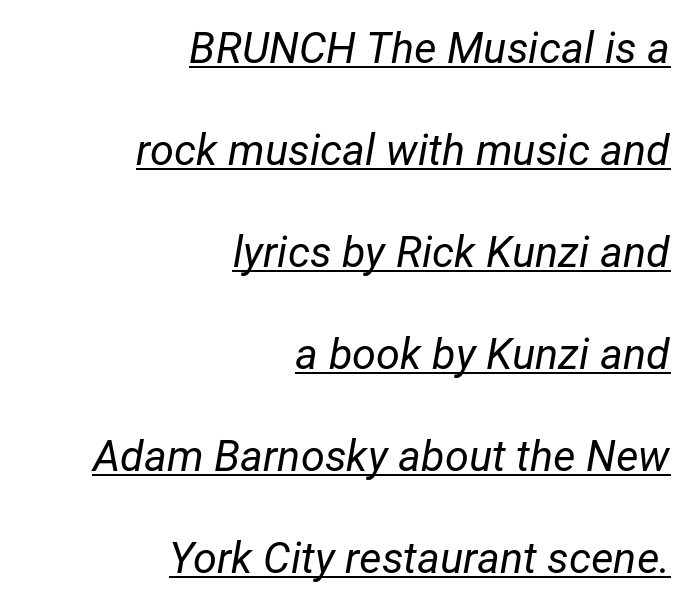
The image shows 43 px regular-weight type, italic (leaning right); set right-aligned, loose line spacing (2.37x), normal letter spacing, underlined; low stroke contrast and a medium x-height.
